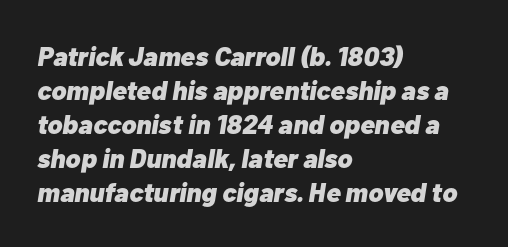
Chunky letters — that's bold for sure. The face used here has a pronounced slope to its letters. Each line starts at the same left margin while the right side varies. Each word holds together tightly as a unit, with standard inter-letter gaps. The baseline area is clear.
